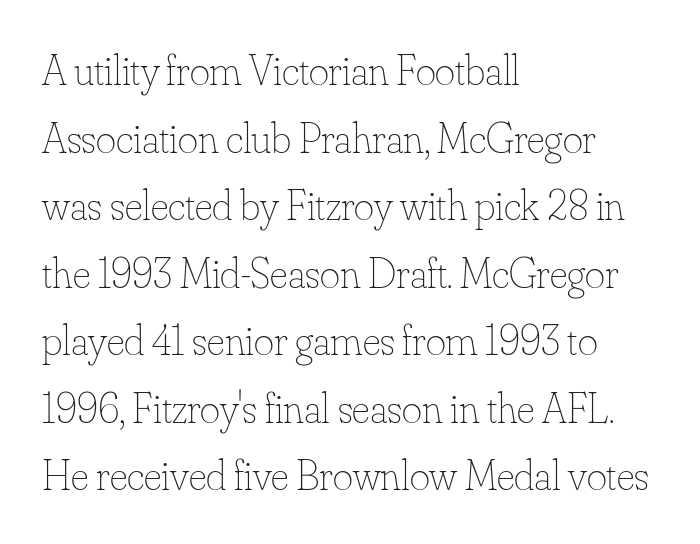
No letter is thick-stroked: the sample isn't bold. The letters advance in unequal steps, a hallmark of proportional type. The axis of the letterforms is exactly vertical. Each line starts at the same left margin while the right side varies. The passage shown has conventional tracking throughout.
